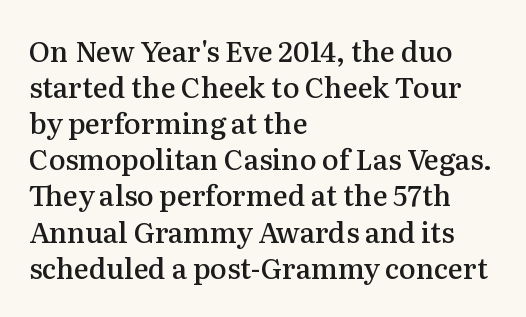
The image shows 28 px semibold serif type, upright; set left-aligned, normal line spacing (1.29x), normal letter spacing, not underlined; medium stroke contrast and a medium x-height.
